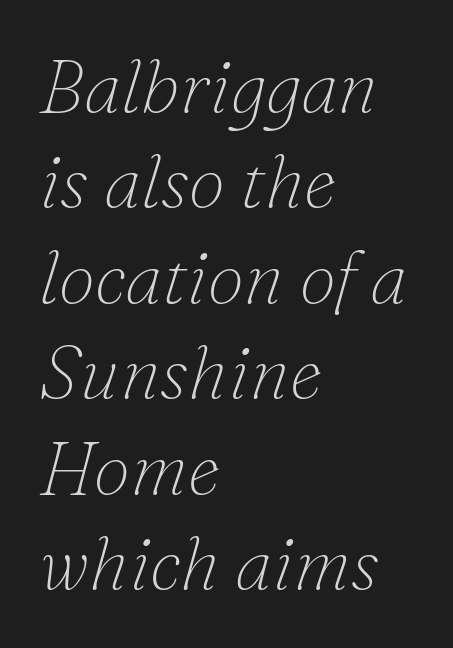
Q: Is the text bold? A: No.
Q: Is the text italic (slanted)? A: Yes, it leans right by about 16 degrees.
Q: Is the typeface a serif or a sans-serif typeface? A: Serif.
Q: Is the text underlined? A: No.
Q: How is the paragraph aligned? A: Left-aligned.
Q: Is the spacing between letters normal or unusually wide? A: Normal.
Q: Is the spacing between lines tight, normal or loose? A: Normal.
Q: Width (condensed, normal, or wide)? A: Normal.
Q: Stroke contrast? A: Low.
Q: x-height? A: Small.
Q: Monospaced? A: No.
